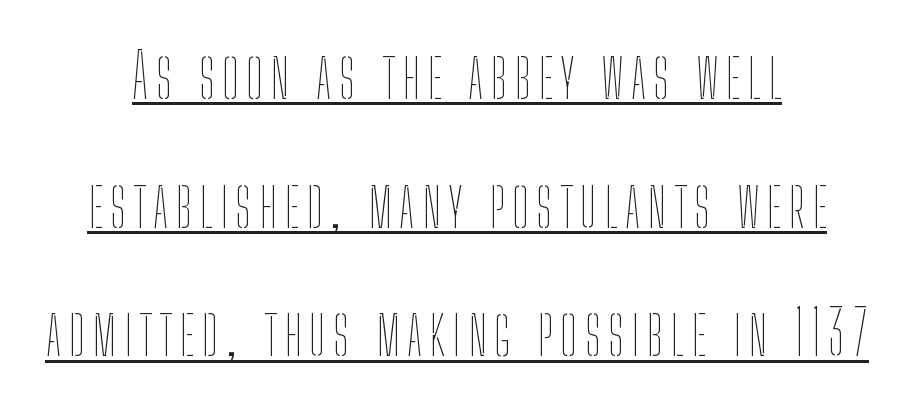
{"italic": "no", "bold": "no", "weight": "thin", "width": "condensed", "stroke_contrast": "low", "x_height": "medium", "monospaced": "no", "underline": "yes", "align": "center", "line_spacing": "loose", "line_spacing_ratio": 2.11, "glyph_px": 61}
